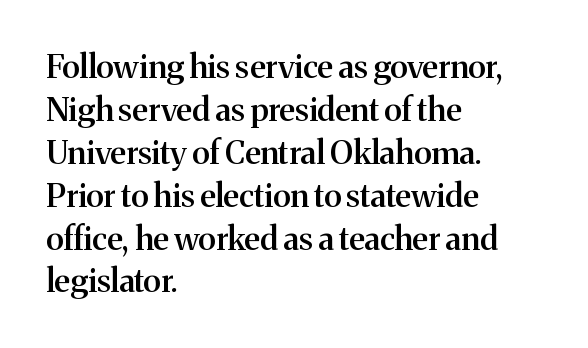
Underline: absent. Observe the ordinary spacing: letters are neighbours, not strangers. A normal amount of white space separates one row of letters from the next. Serifs: yes, visible at the terminals of the letterforms.
